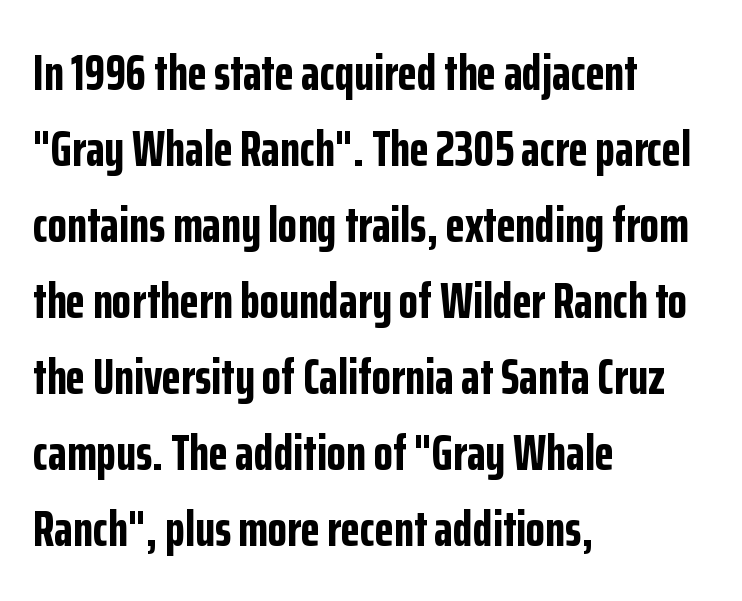
The image shows 50 px bold, condensed sans-serif type, upright; set left-aligned, normal line spacing (1.52x), normal letter spacing, not underlined; low stroke contrast and a medium x-height.
